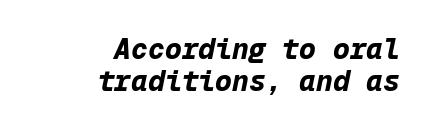
The setting favours the right margin, as signatures and pull-quotes sometimes do. Typographic density is high because the face is bold. The horizontal fit of the characters is conventional and even. Beneath every word, the page is bare. Looking at the ascenders, they clearly lean. The lines are packed closely together with very little leading.
